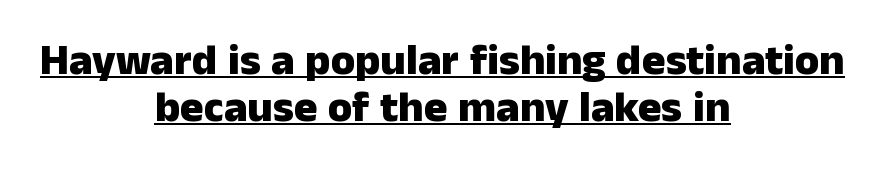
{"serif": "no", "italic": "no", "bold": "yes", "weight": "heavy", "width": "normal", "stroke_contrast": "low", "x_height": "medium", "monospaced": "no", "underline": "yes", "align": "center", "line_spacing": "tight", "line_spacing_ratio": 1.07, "letter_spacing": "normal", "letter_spacing_em": 0.0, "glyph_px": 44}
